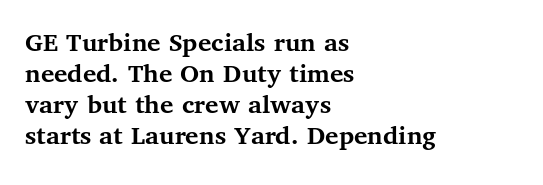
The image shows 28 px semibold serif type, upright; set left-aligned, tight line spacing (1.11x), normal letter spacing, not underlined; medium stroke contrast and a medium x-height.
